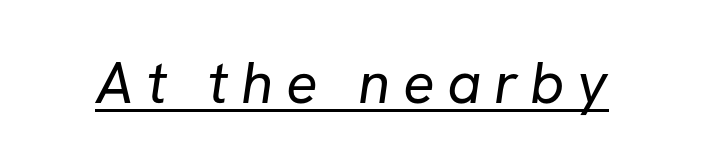
The image shows 59 px regular-weight sans-serif type; set unusually wide letter spacing (+0.21 em), underlined; low stroke contrast and a medium x-height.
